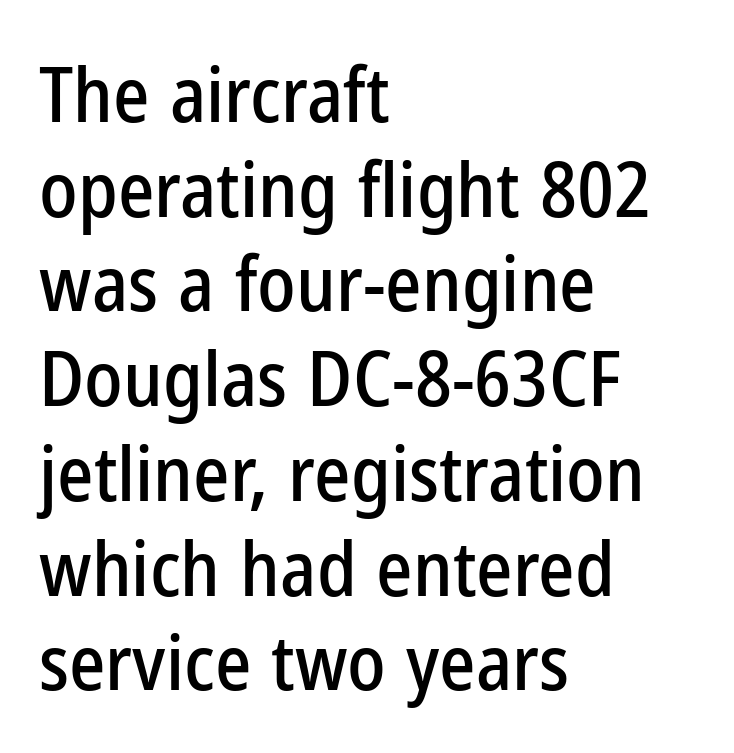
{"serif": "no", "italic": "no", "width": "condensed", "stroke_contrast": "low", "x_height": "medium", "monospaced": "no", "underline": "no", "align": "left", "line_spacing_ratio": 1.23, "letter_spacing": "normal", "letter_spacing_em": 0.0, "glyph_px": 77}
